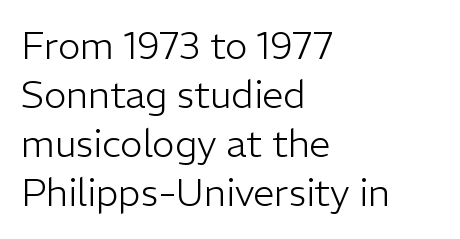
Q: Is the text bold? A: No.
Q: Is the text italic (slanted)? A: No, it is upright.
Q: Is the typeface a serif or a sans-serif typeface? A: Sans-serif.
Q: Is the text underlined? A: No.
Q: How is the paragraph aligned? A: Left-aligned.
Q: Is the spacing between letters normal or unusually wide? A: Normal.
Q: Is the spacing between lines tight, normal or loose? A: Normal.
Q: Width (condensed, normal, or wide)? A: Normal.
Q: Stroke contrast? A: Low.
Q: x-height? A: Medium.
Q: Monospaced? A: No.
